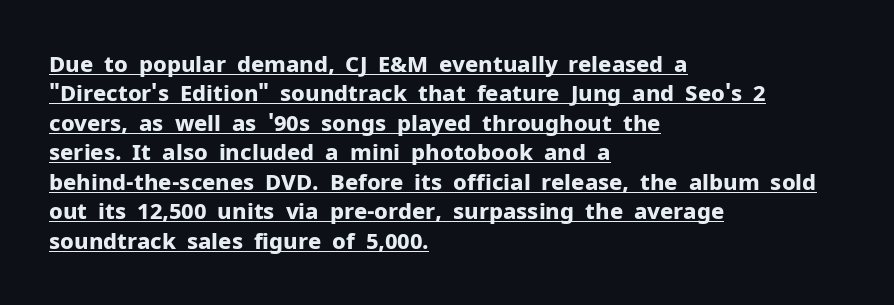
The image shows 22 px bold type, upright; set left-aligned, normal line spacing (1.34x), normal letter spacing, underlined.
